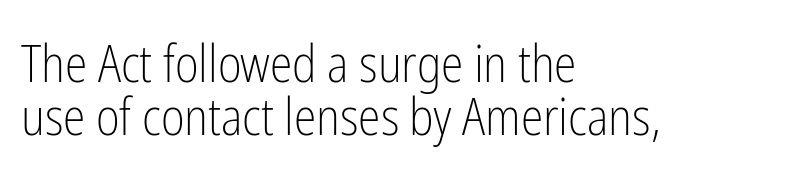
The lines are packed closely together with very little leading. This is the regular roman posture of the typeface. The face used here is rendered with its standard letterfit. The specimen omits any rule beneath the text block's lines. The passage is arranged the way most books set body copy — flush left.
